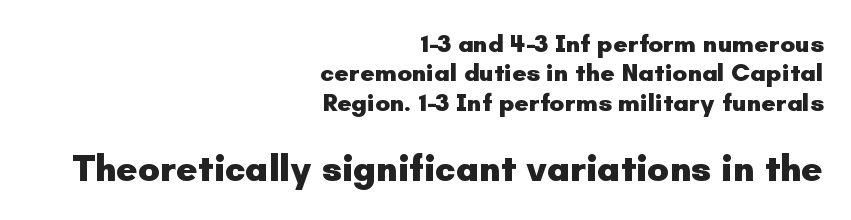
Line ends are locked; line starts wander. Proportional: the letters do not fall into vertical columns. The letters stand straight up with perfectly vertical stems. If you squint, the bottom block still reads clearly — it's the larger of the two. No feet cap the strokes, marking this as sans-serif type. Compared with an ordinary text face, these strokes are far heavier — a full bold.
